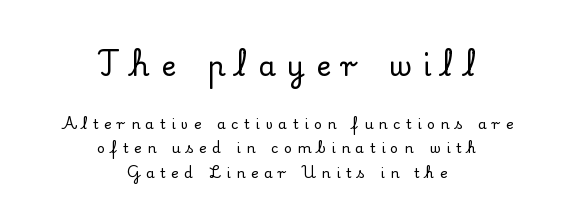
The image shows 28 px serif type, upright; set centered, line spacing 1.76x, unusually wide letter spacing (+0.4 em), not underlined; the first (top) block is 2.0x larger; low stroke contrast and a small x-height.
